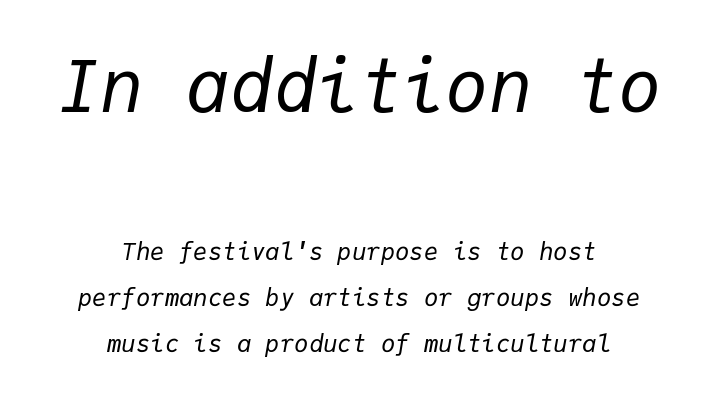
Compared with a typical body face, this is equally light or lighter still. Compared with a flush-left layout, this one balances lines on the center instead. Monospaced: the letters line up in strict vertical columns. The lettering tilts uniformly, giving the passage an italic look. Plain, unruled lines of type.
